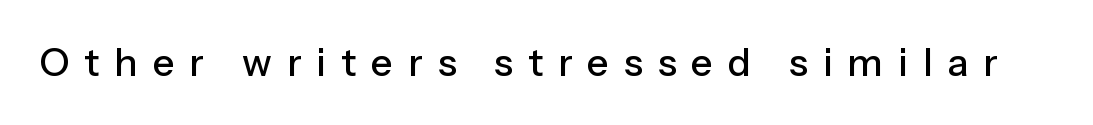
Q: Is the text italic (slanted)? A: No, it is upright.
Q: Is the typeface a serif or a sans-serif typeface? A: Sans-serif.
Q: Is the text underlined? A: No.
Q: Is the spacing between letters normal or unusually wide? A: Unusually wide.
Q: Width (condensed, normal, or wide)? A: Normal.
Q: Stroke contrast? A: Low.
Q: x-height? A: Medium.
Q: Monospaced? A: No.
